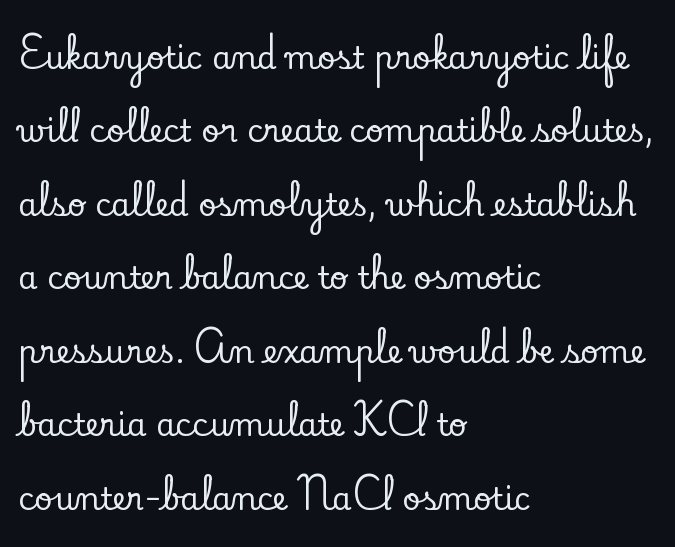
{"serif": "yes", "italic": "no", "width": "normal", "stroke_contrast": "low", "x_height": "small", "monospaced": "no", "underline": "no", "align": "left", "line_spacing": "loose", "line_spacing_ratio": 2.37, "letter_spacing": "normal", "letter_spacing_em": 0.0, "glyph_px": 31}
